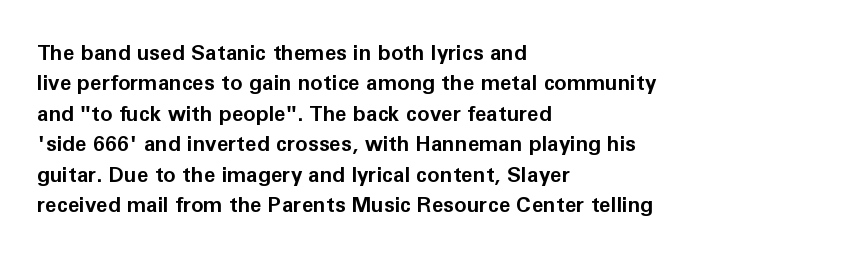
Q: Is the text bold? A: Yes.
Q: Is the text italic (slanted)? A: No, it is upright.
Q: Is the text underlined? A: No.
Q: How is the paragraph aligned? A: Left-aligned.
Q: Is the spacing between letters normal or unusually wide? A: Normal.
Q: Is the spacing between lines tight, normal or loose? A: Normal.
